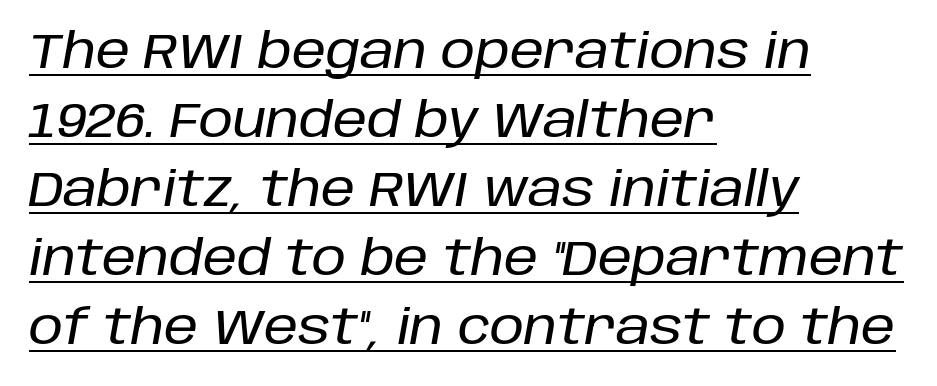
Q: Is the text italic (slanted)? A: Yes, it leans right by about 10 degrees.
Q: Is the text underlined? A: Yes.
Q: How is the paragraph aligned? A: Left-aligned.
Q: Is the spacing between letters normal or unusually wide? A: Normal.
Q: Is the spacing between lines tight, normal or loose? A: Normal.
Q: Width (condensed, normal, or wide)? A: Normal.
Q: Stroke contrast? A: Low.
Q: x-height? A: Large.
Q: Monospaced? A: No.
